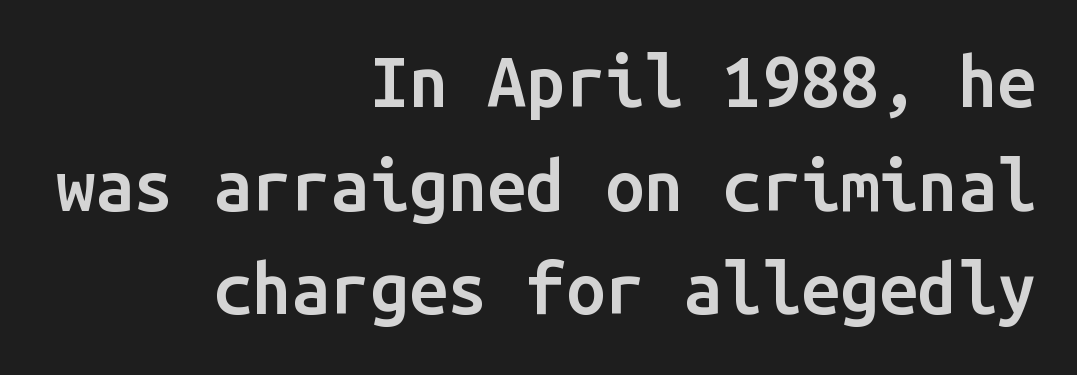
The image shows 70 px semibold sans-serif type, upright, monospaced; set right-aligned, normal line spacing (1.48x), normal letter spacing, not underlined; low stroke contrast and a medium x-height.
